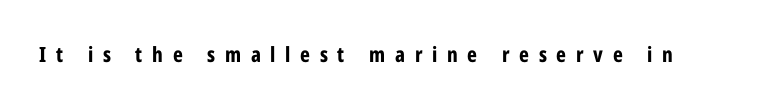
The image shows 21 px bold type, upright; set unusually wide letter spacing (+0.46 em), not underlined.
